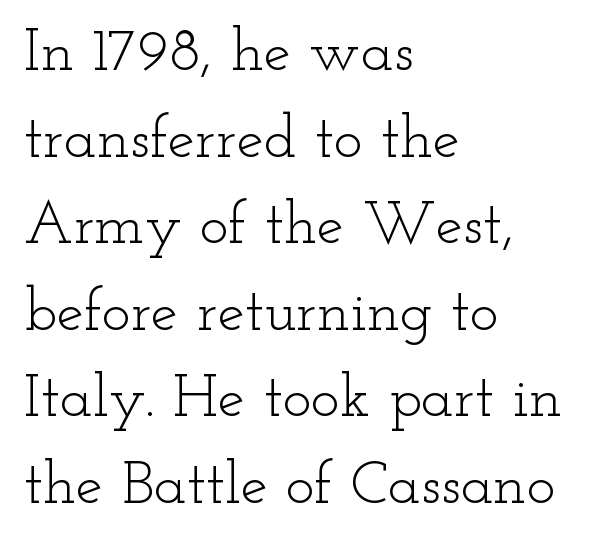
{"serif": "yes", "italic": "no", "bold": "no", "weight": "light", "width": "wide", "stroke_contrast": "low", "x_height": "small", "monospaced": "no", "underline": "no", "align": "left", "line_spacing": "normal", "line_spacing_ratio": 1.42, "letter_spacing": "normal", "letter_spacing_em": 0.0, "glyph_px": 61}
